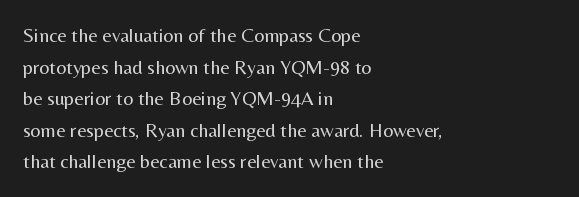
Q: Is the text bold? A: No.
Q: Is the text italic (slanted)? A: No, it is upright.
Q: Is the text underlined? A: No.
Q: How is the paragraph aligned? A: Left-aligned.
Q: Is the spacing between letters normal or unusually wide? A: Normal.
Q: Is the spacing between lines tight, normal or loose? A: Normal.
